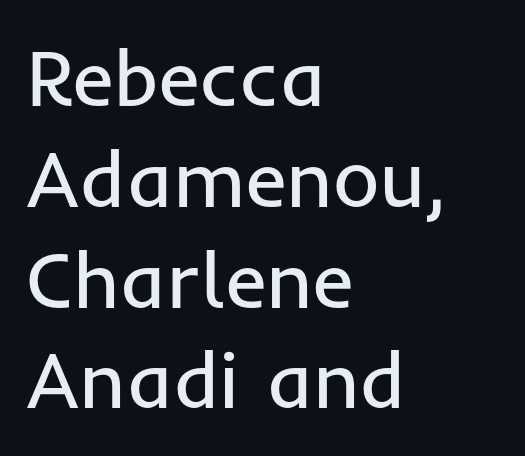
Q: Is the text bold? A: No.
Q: Is the text italic (slanted)? A: No, it is upright.
Q: Is the typeface a serif or a sans-serif typeface? A: Sans-serif.
Q: Is the text underlined? A: No.
Q: How is the paragraph aligned? A: Left-aligned.
Q: Is the spacing between letters normal or unusually wide? A: Normal.
Q: Is the spacing between lines tight, normal or loose? A: Normal.
Q: Width (condensed, normal, or wide)? A: Normal.
Q: Stroke contrast? A: Low.
Q: x-height? A: Medium.
Q: Monospaced? A: No.
